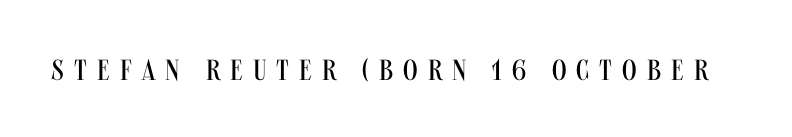
Posture: upright roman. You could not count columns in this text — the font is proportionally spaced. Has an underline been added? It has not. The characters display no serif detailing; their extremities are plain. These glyphs show unthickened strokes, regular width or finer.
